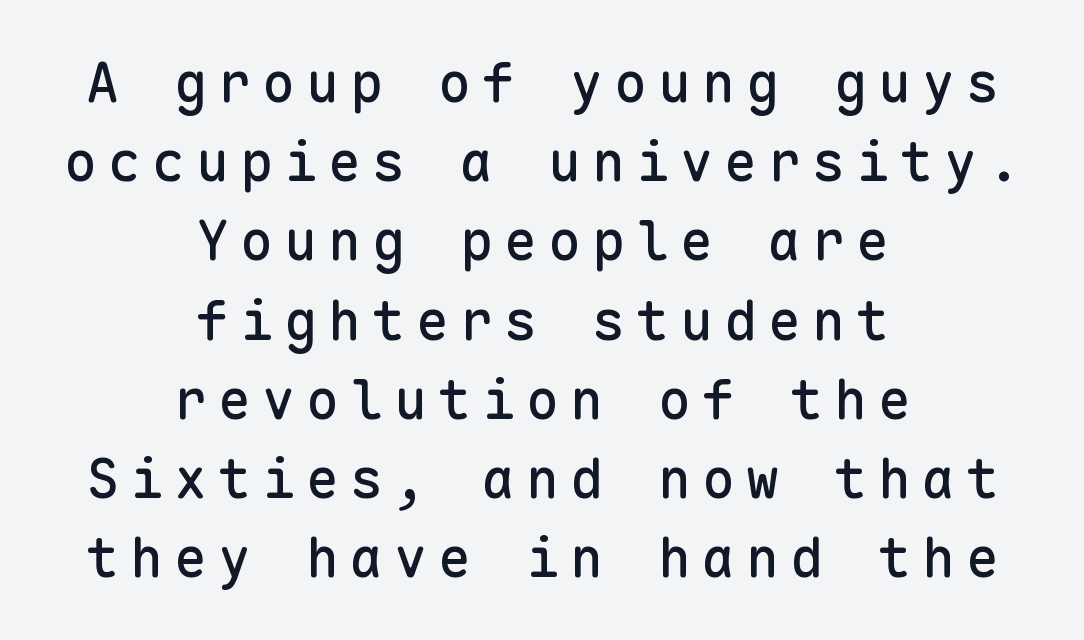
Q: Is the text italic (slanted)? A: No, it is upright.
Q: Is the typeface a serif or a sans-serif typeface? A: Sans-serif.
Q: Is the text underlined? A: No.
Q: How is the paragraph aligned? A: Centered.
Q: Is the spacing between letters normal or unusually wide? A: Unusually wide.
Q: Is the spacing between lines tight, normal or loose? A: Normal.
Q: Width (condensed, normal, or wide)? A: Normal.
Q: Stroke contrast? A: Low.
Q: x-height? A: Medium.
Q: Monospaced? A: Yes.
